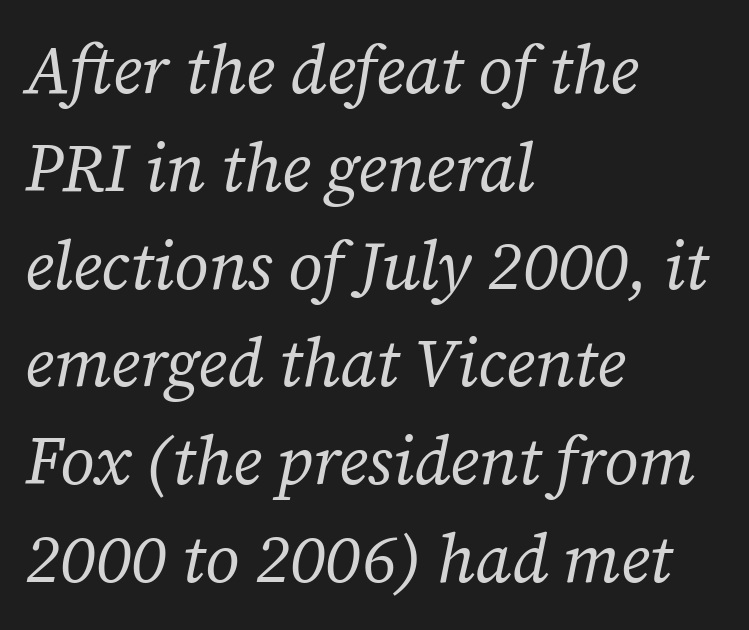
Q: Is the text bold? A: No.
Q: Is the text italic (slanted)? A: Yes, it leans right by about 12 degrees.
Q: Is the typeface a serif or a sans-serif typeface? A: Serif.
Q: Is the text underlined? A: No.
Q: How is the paragraph aligned? A: Left-aligned.
Q: Is the spacing between letters normal or unusually wide? A: Normal.
Q: Is the spacing between lines tight, normal or loose? A: Normal.
Q: Width (condensed, normal, or wide)? A: Normal.
Q: Stroke contrast? A: Low.
Q: x-height? A: Medium.
Q: Monospaced? A: No.
